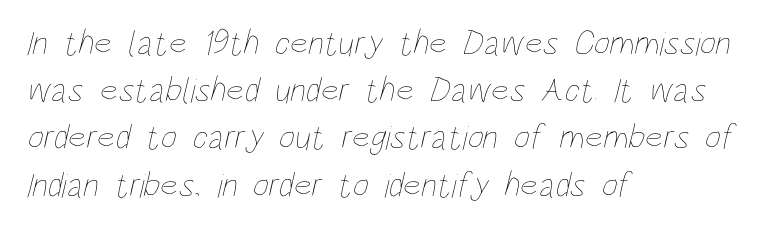
Q: Is the text bold? A: No.
Q: Is the text underlined? A: No.
Q: How is the paragraph aligned? A: Left-aligned.
Q: Is the spacing between letters normal or unusually wide? A: Normal.
Q: Is the spacing between lines tight, normal or loose? A: Normal.
Q: Width (condensed, normal, or wide)? A: Condensed.
Q: Stroke contrast? A: Low.
Q: x-height? A: Large.
Q: Monospaced? A: No.
